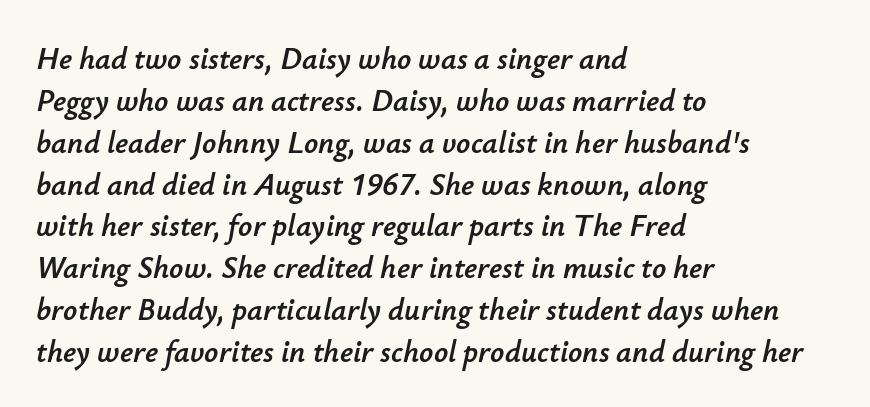
The image shows 31 px text type, italic (leaning right); set left-aligned, normal line spacing (1.35x), normal letter spacing, not underlined; low stroke contrast and a small x-height.
